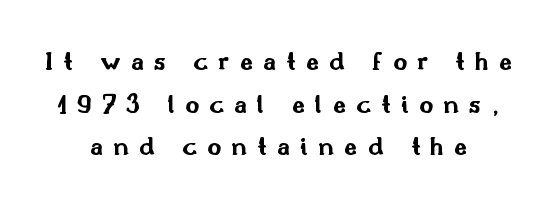
{"italic": "no", "bold": "yes", "underline": "no", "align": "center", "line_spacing": "normal", "line_spacing_ratio": 1.58, "letter_spacing": "wide", "letter_spacing_em": 0.38, "glyph_px": 27}
